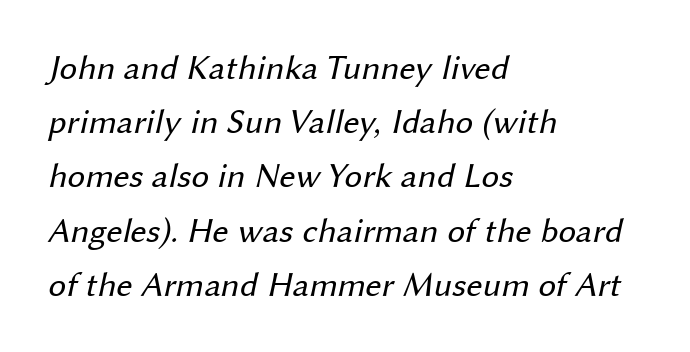
A clean baseline with only descenders dipping below it. The characters display no serif detailing; their extremities are plain. Visually the block forms a straight wall on the left and a jagged coastline on the right. Is the type heavy? It reads as light-to-regular instead.
